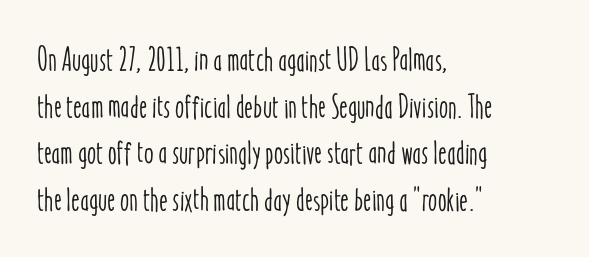
Q: Is the text italic (slanted)? A: No, it is upright.
Q: Is the text underlined? A: No.
Q: How is the paragraph aligned? A: Left-aligned.
Q: Is the spacing between letters normal or unusually wide? A: Normal.
Q: Is the spacing between lines tight, normal or loose? A: Normal.
Q: Width (condensed, normal, or wide)? A: Condensed.
Q: Stroke contrast? A: Low.
Q: x-height? A: Medium.
Q: Monospaced? A: No.
